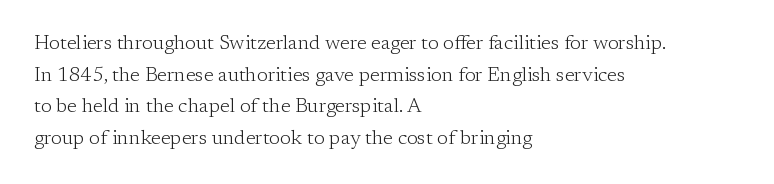
Teacher's note: observe the even left margin — that is flush-left alignment. The passage shown is not underscored anywhere. The rendering uses a moderate line-height, typical for paragraphs. Ascenders rise straight up at ninety degrees. Nobody touched the tracking dial on this one.
